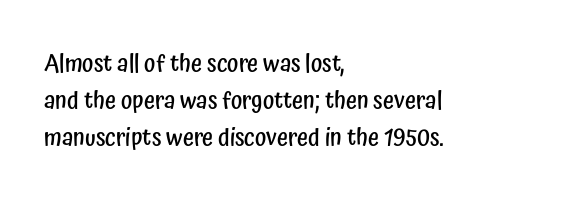
{"italic": "no", "bold": "semi", "underline": "no", "align": "left", "line_spacing": "normal", "line_spacing_ratio": 1.55, "letter_spacing": "normal", "letter_spacing_em": 0.0, "glyph_px": 24}
